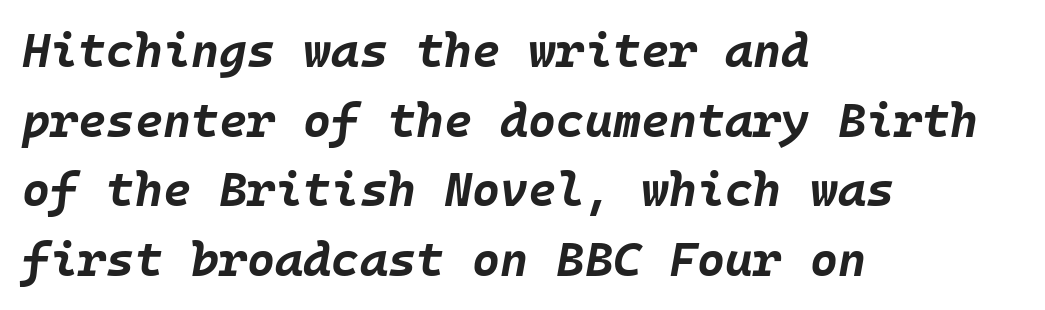
Descender tails drop into unmarked territory. Every row of glyphs begins at an identical x-position on the left. These lines carry a lot of weight — the face is fully bold. The letterforms sit shoulder to shoulder at normal distance. Compared with typical paragraphs, the rows here are spaced about the same.
